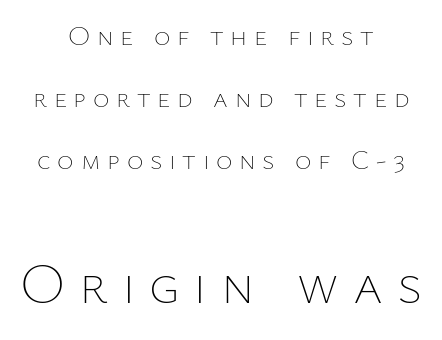
The image shows 57 px thin type, upright; set centered, loose line spacing (2.22x), unusually wide letter spacing (+0.24 em), not underlined; the second (bottom) block is 2.04x larger; low stroke contrast and a medium x-height.
